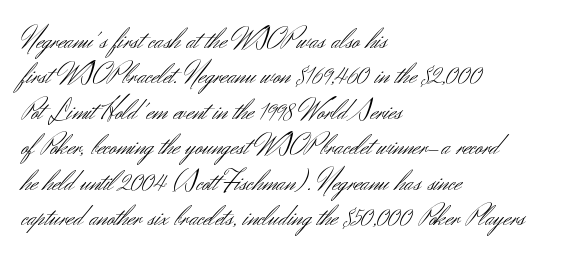
Spacing verdict: proportional, widths tailored to each character. The passage shown has conventional tracking throughout. The words here are not underlined.
